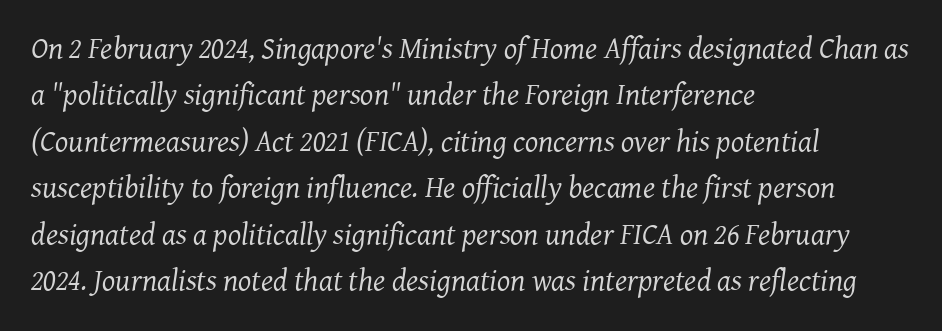
The letters sit at their default tracking, neither squeezed nor spread. When letters slant like this, we call the style italic. The zone under the glyphs is completely vacant. Notice how descenders clear the ascenders below comfortably — that's standard leading.
